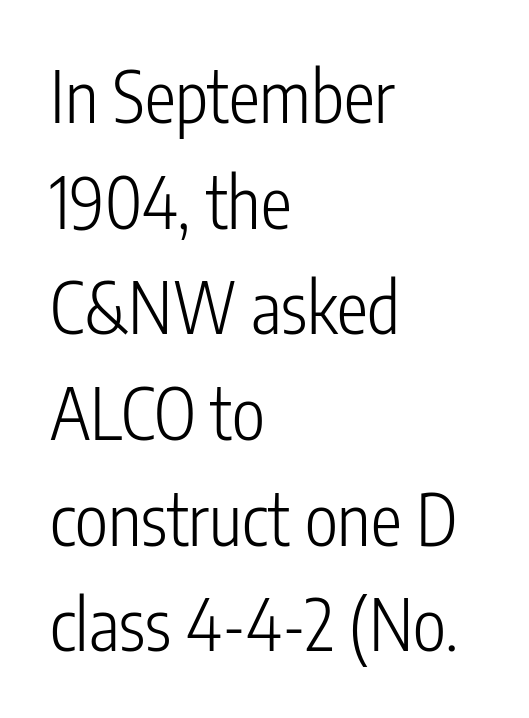
Q: Is the text bold? A: No.
Q: Is the text italic (slanted)? A: No, it is upright.
Q: Is the typeface a serif or a sans-serif typeface? A: Sans-serif.
Q: Is the text underlined? A: No.
Q: How is the paragraph aligned? A: Left-aligned.
Q: Is the spacing between letters normal or unusually wide? A: Normal.
Q: Is the spacing between lines tight, normal or loose? A: Normal.
Q: Width (condensed, normal, or wide)? A: Condensed.
Q: Stroke contrast? A: Low.
Q: x-height? A: Medium.
Q: Monospaced? A: No.
